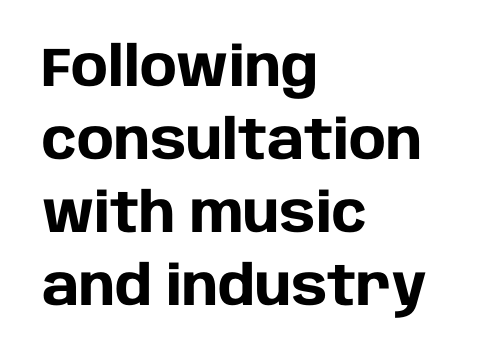
A typesetter would call this proportional, since set widths differ per character. Interline gaps are of average width in this sample. This rendering leaves character spacing at its baseline value. The words here are not underlined. A dark, heavy texture on the line: the type is bold.
